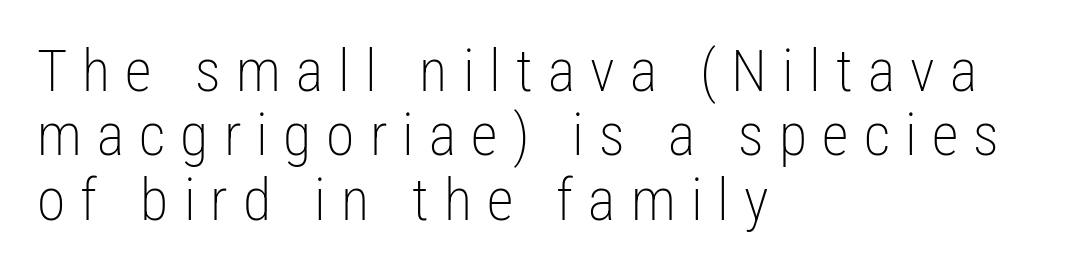
The image shows 58 px light, condensed sans-serif type, upright; set left-aligned, tight line spacing (1.11x), unusually wide letter spacing (+0.26 em), not underlined; low stroke contrast and a medium x-height.
